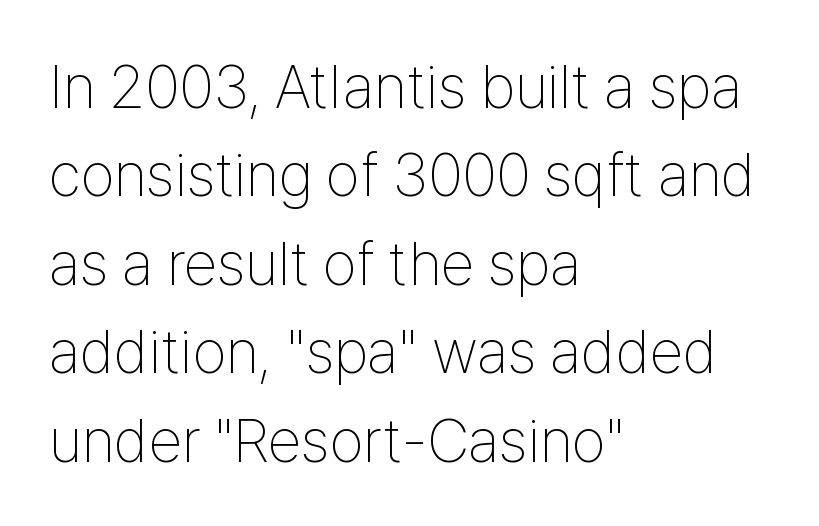
The image shows 61 px thin, condensed sans-serif type, upright; set left-aligned, normal line spacing (1.45x), normal letter spacing, not underlined; low stroke contrast and a medium x-height.
